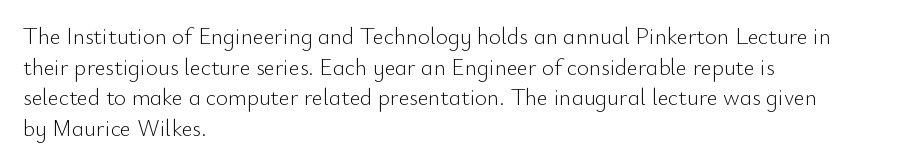
{"italic": "no", "bold": "no", "underline": "no", "align": "left", "line_spacing": "normal", "line_spacing_ratio": 1.33, "letter_spacing": "normal", "letter_spacing_em": 0.0, "glyph_px": 23}
